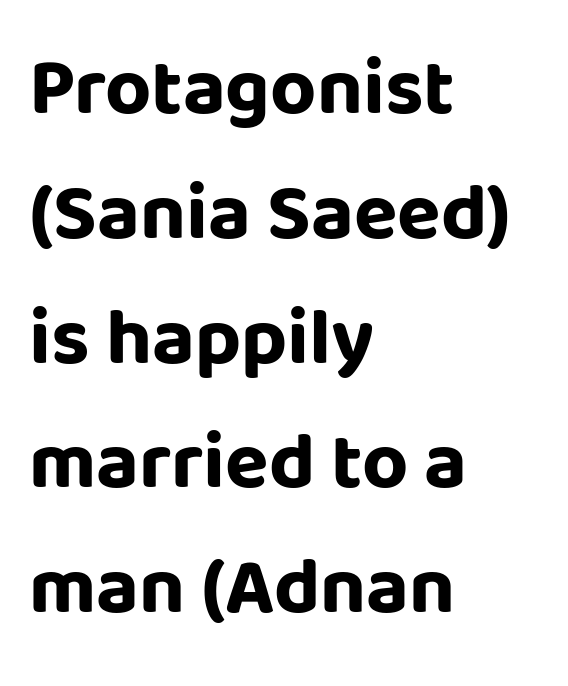
Q: Is the text bold? A: Yes.
Q: Is the text italic (slanted)? A: No, it is upright.
Q: Is the typeface a serif or a sans-serif typeface? A: Sans-serif.
Q: Is the text underlined? A: No.
Q: How is the paragraph aligned? A: Left-aligned.
Q: Is the spacing between letters normal or unusually wide? A: Normal.
Q: Is the spacing between lines tight, normal or loose? A: Normal.
Q: Width (condensed, normal, or wide)? A: Normal.
Q: Stroke contrast? A: Low.
Q: x-height? A: Large.
Q: Monospaced? A: No.
